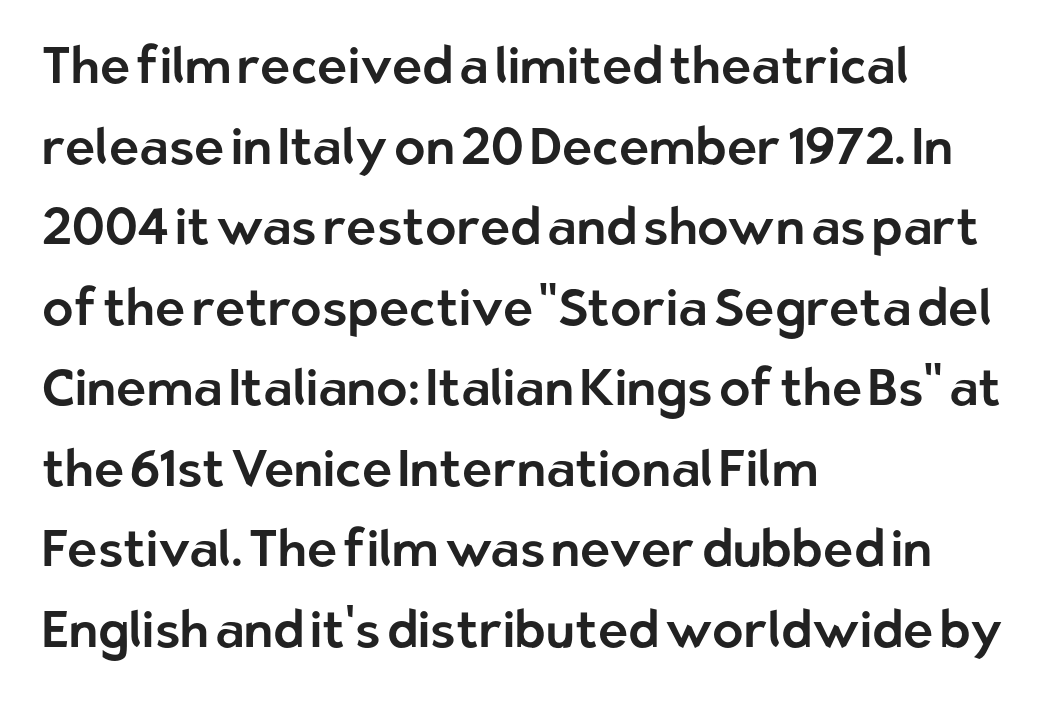
The image shows 51 px sans-serif type, upright; set left-aligned, normal line spacing (1.58x), normal letter spacing, not underlined; low stroke contrast and a medium x-height.
